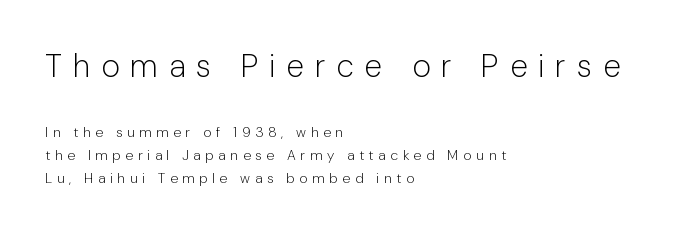
Q: Is the text bold? A: No.
Q: Is the text italic (slanted)? A: No, it is upright.
Q: Is the typeface a serif or a sans-serif typeface? A: Sans-serif.
Q: Is the text underlined? A: No.
Q: How is the paragraph aligned? A: Left-aligned.
Q: Is the spacing between letters normal or unusually wide? A: Unusually wide.
Q: Is the spacing between lines tight, normal or loose? A: Normal.
Q: Which block of text is set in a larger size, the first (top) or the second (bottom)? A: The first (top) one.
Q: Width (condensed, normal, or wide)? A: Normal.
Q: Stroke contrast? A: Low.
Q: x-height? A: Medium.
Q: Monospaced? A: No.
